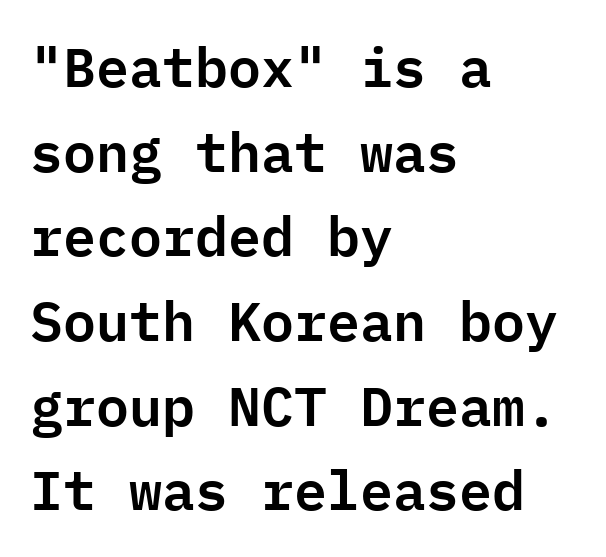
Q: Is the text italic (slanted)? A: No, it is upright.
Q: Is the typeface a serif or a sans-serif typeface? A: Sans-serif.
Q: Is the text underlined? A: No.
Q: How is the paragraph aligned? A: Left-aligned.
Q: Is the spacing between letters normal or unusually wide? A: Normal.
Q: Is the spacing between lines tight, normal or loose? A: Normal.
Q: Width (condensed, normal, or wide)? A: Normal.
Q: Stroke contrast? A: Low.
Q: x-height? A: Medium.
Q: Monospaced? A: Yes.
